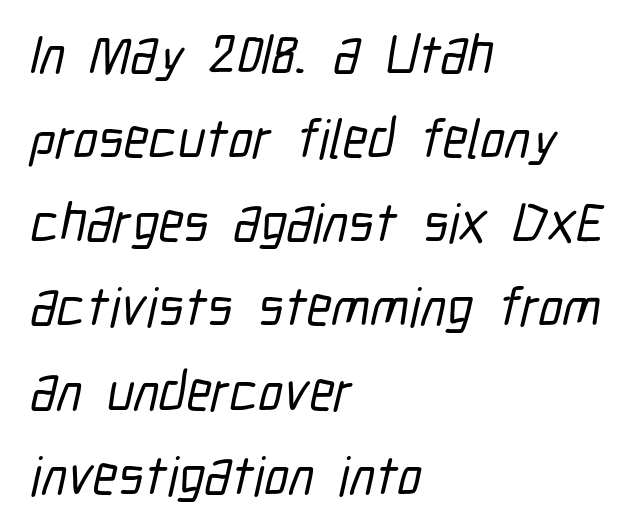
The image shows 55 px condensed sans-serif type; set left-aligned, normal line spacing (1.53x), normal letter spacing, not underlined; low stroke contrast and a medium x-height.
